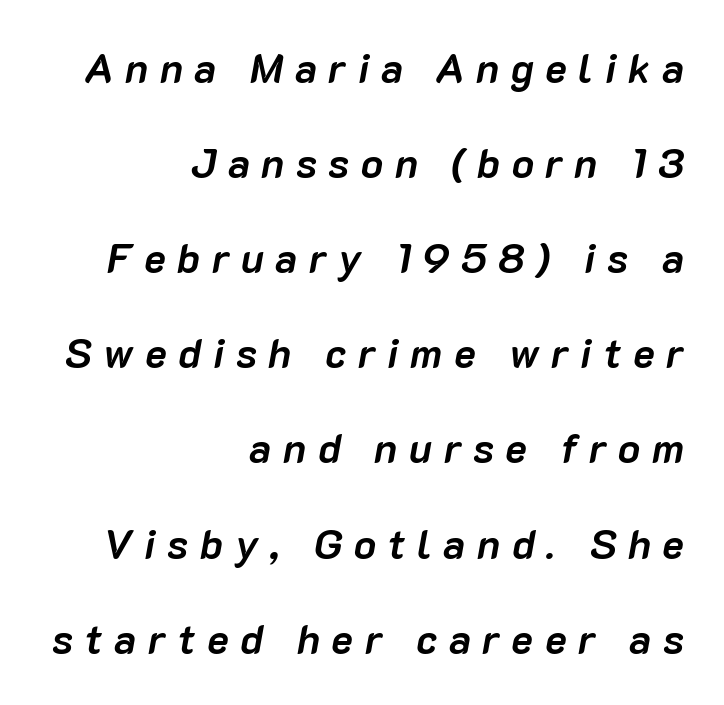
The image shows 41 px semibold type, italic (leaning right); set right-aligned, loose line spacing (2.32x), unusually wide letter spacing (+0.28 em), not underlined; low stroke contrast and a medium x-height.
